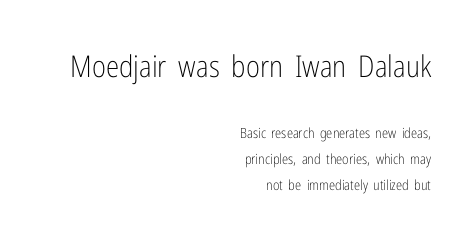
You could not count columns in this text — the font is proportionally spaced. A sans-serif font was chosen for this passage. The typesetting does not lean heavy: it is not bold. The emphasis by scale lands on block number one, above. If you drew a line through each stem, it would be perfectly vertical.
